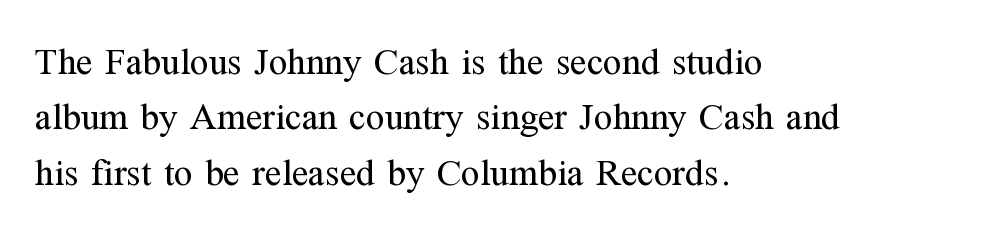
The image shows 38 px regular-weight serif type, upright; set left-aligned, normal line spacing (1.46x), normal letter spacing, not underlined; medium stroke contrast and a medium x-height.
